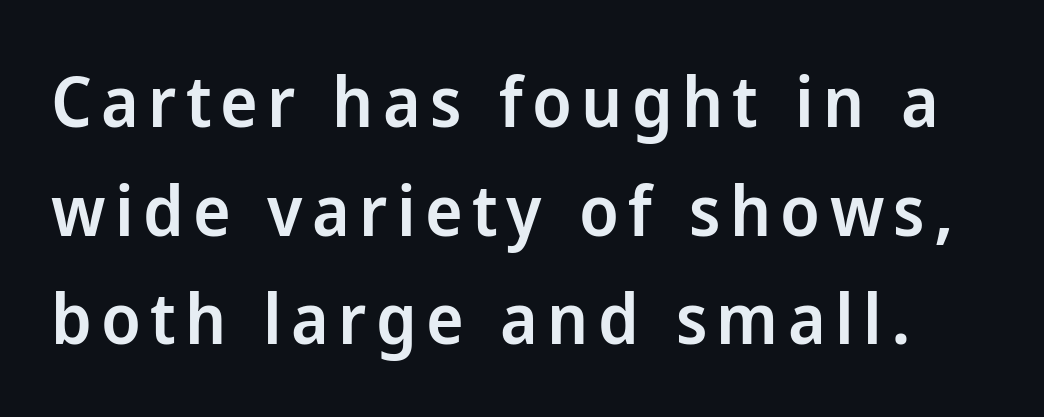
{"serif": "no", "italic": "no", "bold": "semi", "weight": "semibold", "width": "normal", "stroke_contrast": "low", "x_height": "medium", "monospaced": "no", "underline": "no", "line_spacing": "normal", "line_spacing_ratio": 1.53, "glyph_px": 71}
